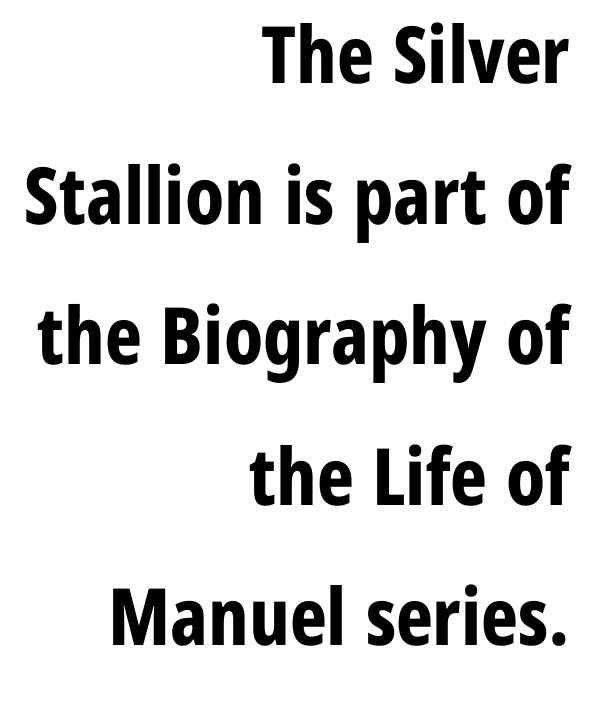
The image shows 79 px bold, condensed sans-serif type, upright; set right-aligned, line spacing 1.78x, normal letter spacing, not underlined; low stroke contrast and a medium x-height.
